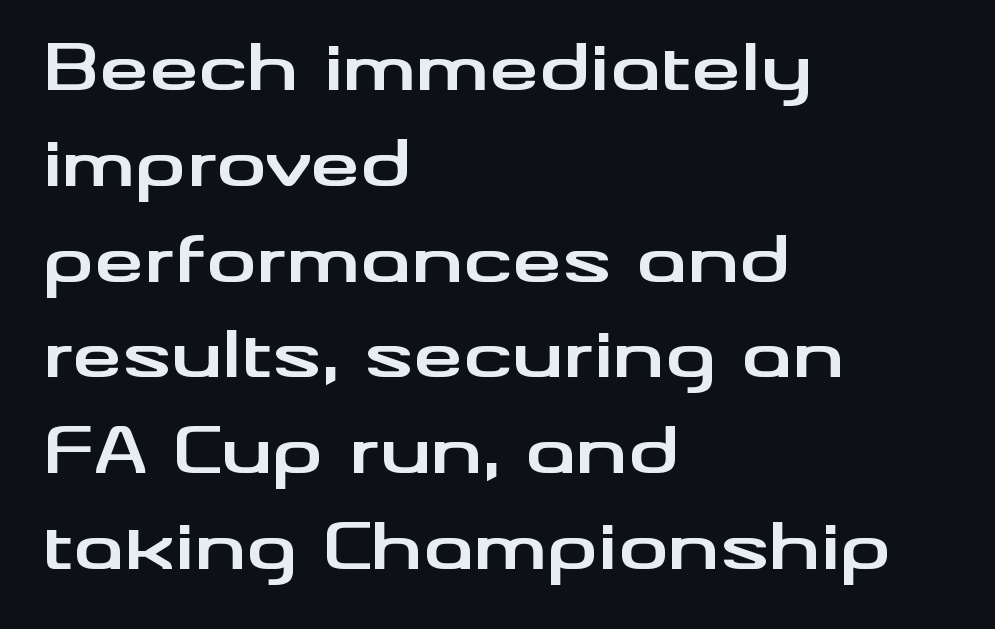
Q: Is the text bold? A: Yes.
Q: Is the text italic (slanted)? A: No, it is upright.
Q: Is the typeface a serif or a sans-serif typeface? A: Sans-serif.
Q: Is the text underlined? A: No.
Q: How is the paragraph aligned? A: Left-aligned.
Q: Is the spacing between letters normal or unusually wide? A: Normal.
Q: Is the spacing between lines tight, normal or loose? A: Normal.
Q: Width (condensed, normal, or wide)? A: Wide.
Q: Stroke contrast? A: Medium.
Q: x-height? A: Small.
Q: Monospaced? A: No.
